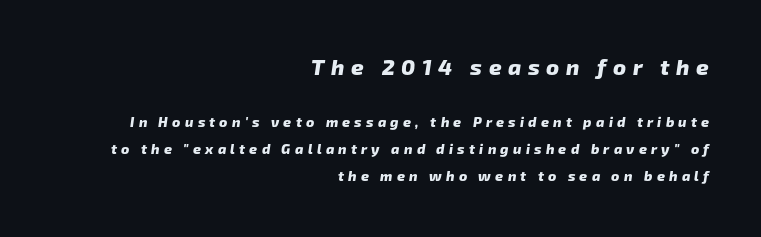
The image shows 22 px bold type; set right-aligned, loose line spacing (1.93x), unusually wide letter spacing (+0.3 em), not underlined; the first (top) block is 1.57x larger.
